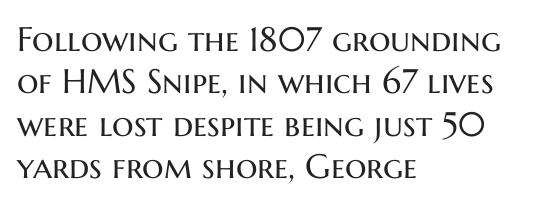
Q: Is the text bold? A: No.
Q: Is the text italic (slanted)? A: No, it is upright.
Q: Is the typeface a serif or a sans-serif typeface? A: Sans-serif.
Q: Is the text underlined? A: No.
Q: How is the paragraph aligned? A: Left-aligned.
Q: Is the spacing between letters normal or unusually wide? A: Normal.
Q: Is the spacing between lines tight, normal or loose? A: Normal.
Q: Width (condensed, normal, or wide)? A: Normal.
Q: Stroke contrast? A: Medium.
Q: x-height? A: Medium.
Q: Monospaced? A: No.
